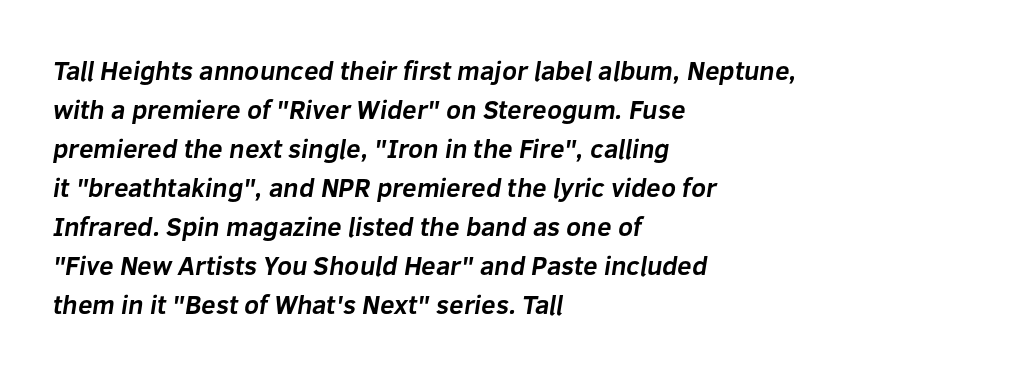
The image shows 26 px bold type; set left-aligned, normal line spacing (1.5x), normal letter spacing, not underlined.
